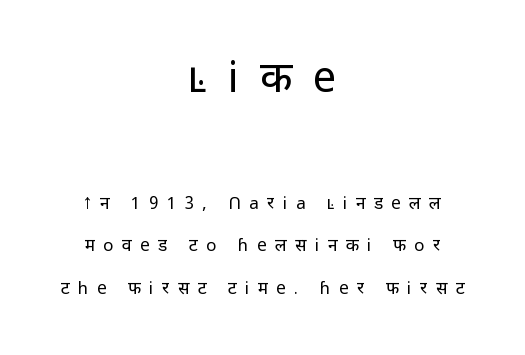
{"serif": "no", "italic": "no", "bold": "no", "weight": "regular", "width": "normal", "stroke_contrast": "low", "x_height": "medium", "monospaced": "no", "underline": "no", "align": "center", "line_spacing": "loose", "line_spacing_ratio": 2.5, "letter_spacing": "wide", "letter_spacing_em": 0.5, "larger_block": "first", "size_ratio": 2.47, "glyph_px": 42}
